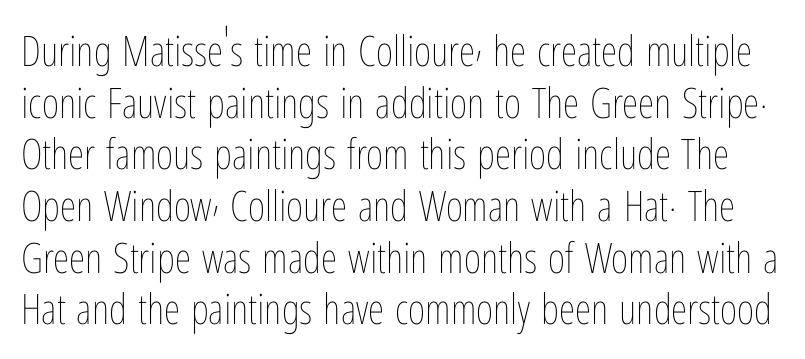
{"italic": "no", "bold": "no", "weight": "thin", "width": "condensed", "stroke_contrast": "low", "x_height": "medium", "monospaced": "no", "underline": "no", "line_spacing_ratio": 1.23, "letter_spacing": "normal", "letter_spacing_em": 0.0, "glyph_px": 42}
